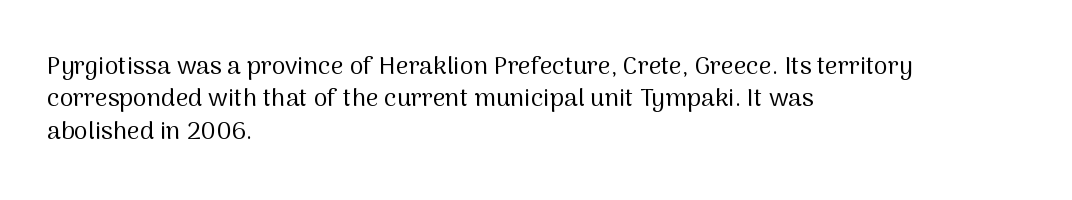
The words here are not underlined. Whoever set this chose a conventional vertical rhythm. Honestly, the letter spacing is just normal — you wouldn't notice it. Tall strokes in this sample are plumb rather than angled. Compared with a centered layout, this one pins lines to the left instead. The weight tops out at a normal text grade.
